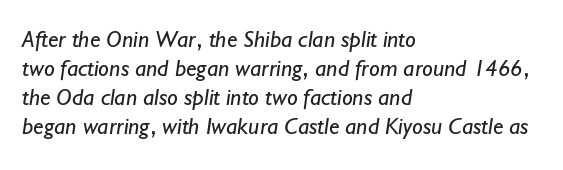
Q: Is the text bold? A: No.
Q: Is the text underlined? A: No.
Q: How is the paragraph aligned? A: Left-aligned.
Q: Is the spacing between letters normal or unusually wide? A: Normal.
